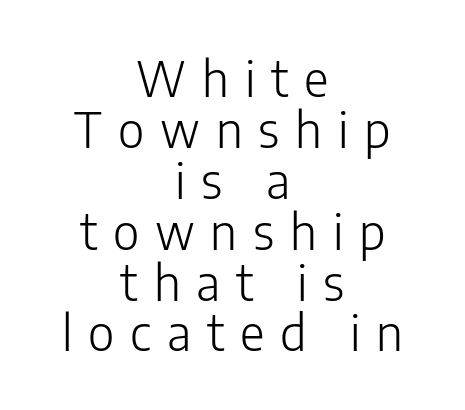
The image shows 48 px light sans-serif type, upright; set centered, tight line spacing (1.06x), unusually wide letter spacing (+0.33 em), not underlined; low stroke contrast and a medium x-height.
